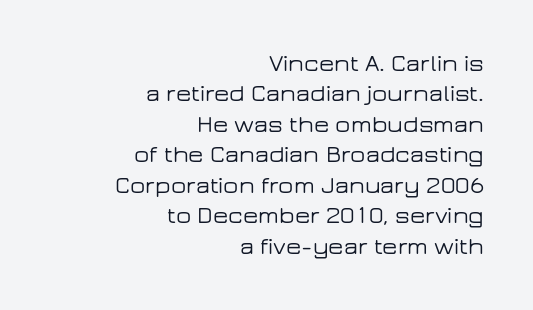
{"italic": "no", "underline": "no", "align": "right", "line_spacing_ratio": 1.22, "letter_spacing": "normal", "letter_spacing_em": 0.0, "glyph_px": 25}
